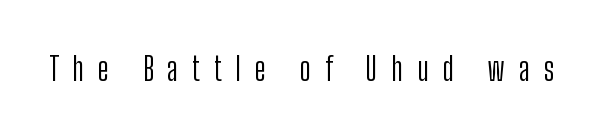
Q: Is the text bold? A: No.
Q: Is the text italic (slanted)? A: No, it is upright.
Q: Is the typeface a serif or a sans-serif typeface? A: Sans-serif.
Q: Is the text underlined? A: No.
Q: Is the spacing between letters normal or unusually wide? A: Unusually wide.
Q: Width (condensed, normal, or wide)? A: Condensed.
Q: Stroke contrast? A: Low.
Q: x-height? A: Medium.
Q: Monospaced? A: No.
